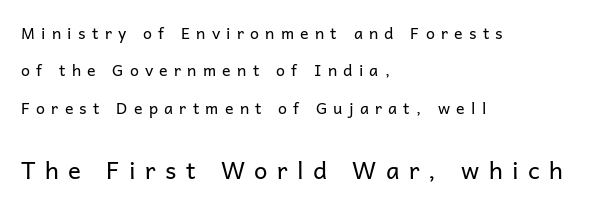
The image shows 24 px text type, upright; set left-aligned, loose line spacing (2.34x), unusually wide letter spacing (+0.39 em), not underlined; the second (bottom) block is 1.5x larger.
